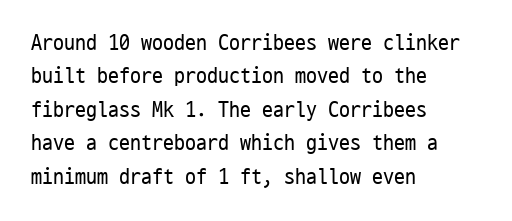
Q: Is the text bold? A: No.
Q: Is the text italic (slanted)? A: No, it is upright.
Q: Is the text underlined? A: No.
Q: How is the paragraph aligned? A: Left-aligned.
Q: Is the spacing between letters normal or unusually wide? A: Normal.
Q: Is the spacing between lines tight, normal or loose? A: Normal.
